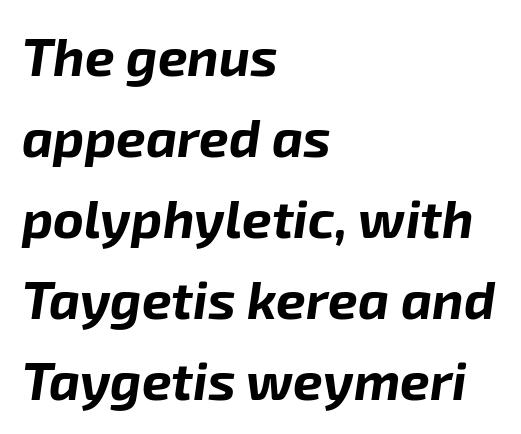
One glance says typical: line gaps are just what's usual. Spacing verdict: proportional, widths tailored to each character. Check the space under the baseline: it is left empty. In terms of letterspacing, this is plain default setting. Slant detected: the letters are inclined.
